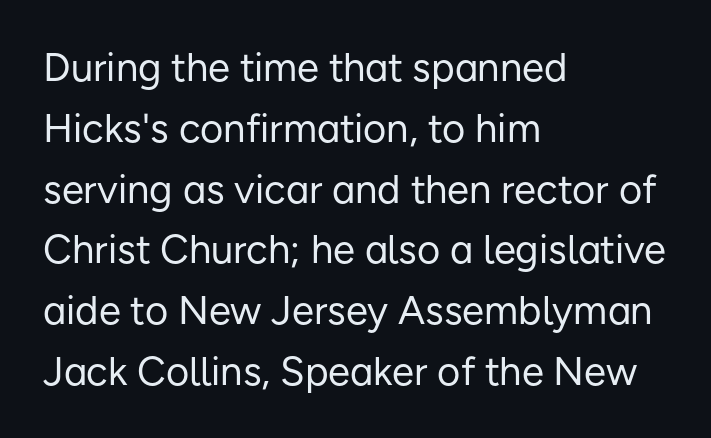
The image shows 40 px regular-weight sans-serif type, upright; set left-aligned, normal line spacing (1.52x), normal letter spacing, not underlined; low stroke contrast and a medium x-height.
